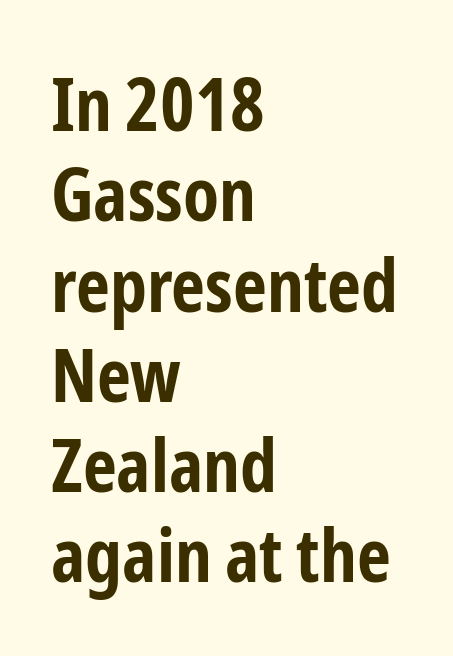
The image shows 74 px bold, condensed sans-serif type, upright; set left-aligned, line spacing 1.22x, normal letter spacing, not underlined; low stroke contrast and a medium x-height.
